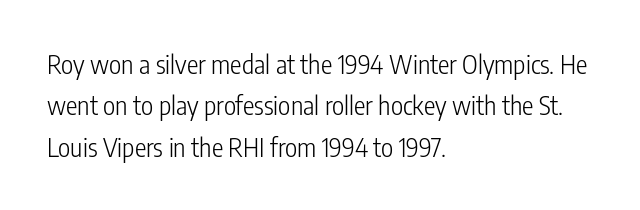
Each stroke keeps to a modest, everyday thickness or less. Whoever set this chose a conventional vertical rhythm. Caption: multi-line text, flush left, ragged right. Underlining? Definitely not there.
